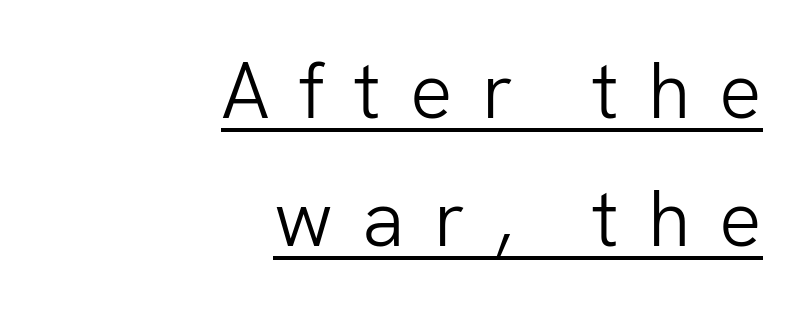
The image shows 79 px light sans-serif type, upright; set right-aligned, normal line spacing (1.62x), unusually wide letter spacing (+0.37 em), underlined; low stroke contrast and a medium x-height.
